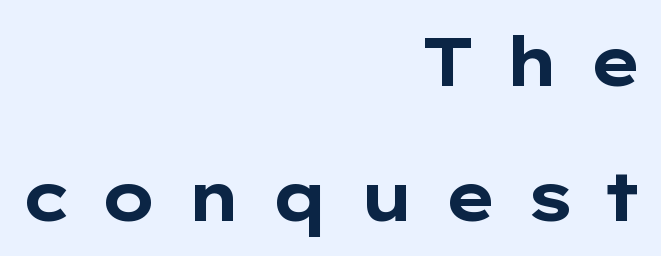
Just letters on the line, the space beneath them empty. Whoever set this chose breathing room over compactness in the vertical rhythm. The type sits square on the baseline with zero lean. Varying glyph widths throughout — classic text-font behaviour.
